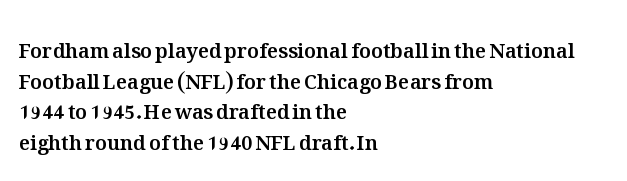
The image shows 20 px text type, upright; set left-aligned, normal line spacing (1.53x), normal letter spacing, not underlined.
